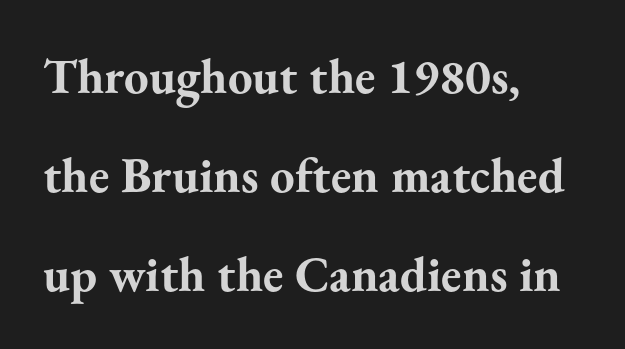
{"serif": "yes", "italic": "no", "bold": "yes", "weight": "bold", "width": "normal", "stroke_contrast": "medium", "x_height": "small", "monospaced": "no", "underline": "no", "align": "left", "line_spacing": "loose", "line_spacing_ratio": 2.02, "letter_spacing": "normal", "letter_spacing_em": 0.0, "glyph_px": 49}
